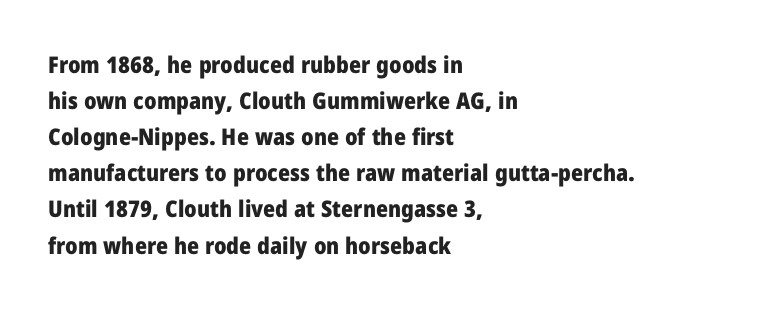
{"italic": "no", "bold": "yes", "underline": "no", "align": "left", "line_spacing": "normal", "line_spacing_ratio": 1.57, "letter_spacing": "normal", "letter_spacing_em": 0.0, "glyph_px": 23}
